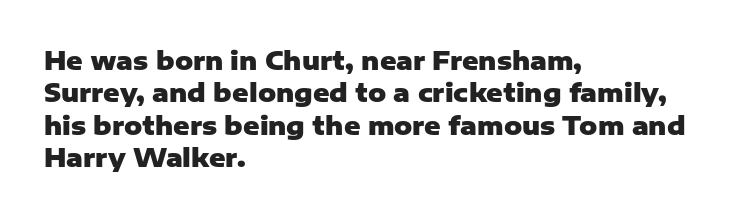
{"italic": "no", "bold": "yes", "underline": "no", "align": "left", "line_spacing": "normal", "line_spacing_ratio": 1.3, "letter_spacing": "normal", "letter_spacing_em": 0.0, "glyph_px": 25}
